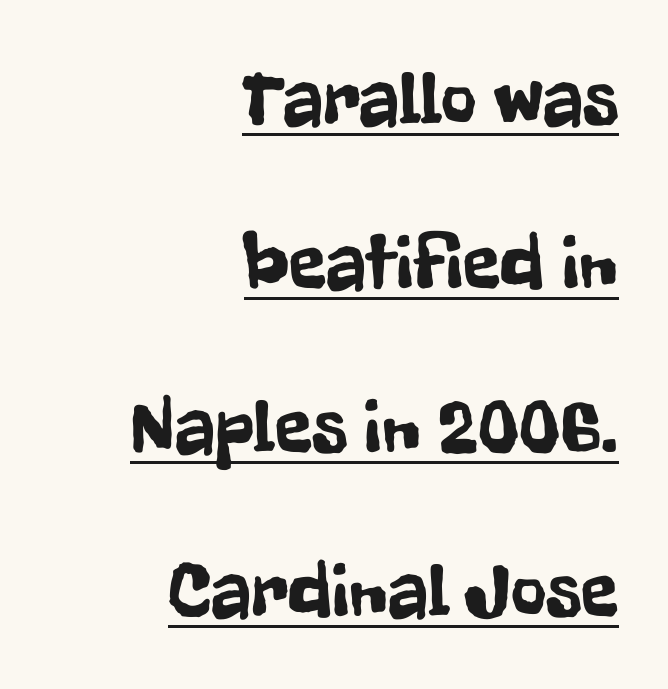
Q: Is the text italic (slanted)? A: No, it is upright.
Q: Is the typeface a serif or a sans-serif typeface? A: Sans-serif.
Q: Is the text underlined? A: Yes.
Q: How is the paragraph aligned? A: Right-aligned.
Q: Is the spacing between letters normal or unusually wide? A: Normal.
Q: Is the spacing between lines tight, normal or loose? A: Loose.
Q: Width (condensed, normal, or wide)? A: Condensed.
Q: Stroke contrast? A: Low.
Q: x-height? A: Medium.
Q: Monospaced? A: No.
